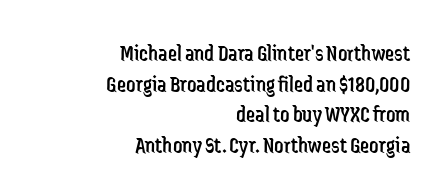
{"italic": "no", "bold": "no", "underline": "no", "align": "right", "line_spacing": "normal", "line_spacing_ratio": 1.33, "letter_spacing": "normal", "letter_spacing_em": 0.0, "glyph_px": 23}
